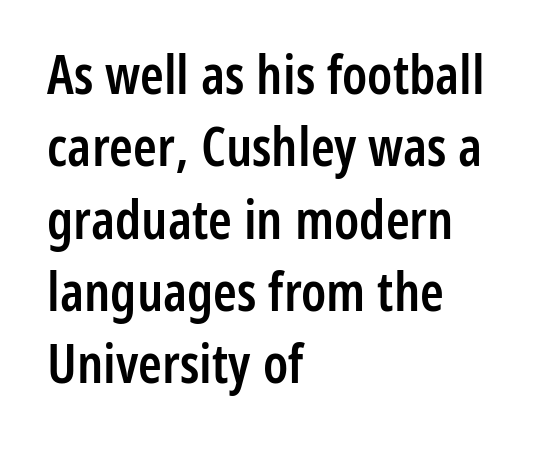
Q: Is the text bold? A: Semi-bold.
Q: Is the text italic (slanted)? A: No, it is upright.
Q: Is the typeface a serif or a sans-serif typeface? A: Sans-serif.
Q: Is the text underlined? A: No.
Q: How is the paragraph aligned? A: Left-aligned.
Q: Is the spacing between letters normal or unusually wide? A: Normal.
Q: Is the spacing between lines tight, normal or loose? A: Normal.
Q: Width (condensed, normal, or wide)? A: Condensed.
Q: Stroke contrast? A: Low.
Q: x-height? A: Medium.
Q: Monospaced? A: No.
